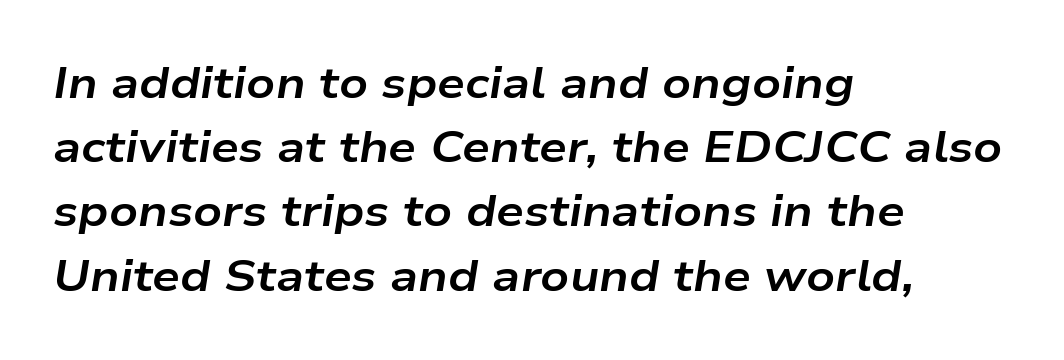
The typesetting leans heavy: a genuine bold. Here the designer chose a conventional face with non-uniform glyph widths. Slant detected: the letters are inclined. Reading down the column, the eye jumps a familiar distance to each next line. Where is the straight margin? On the left.
